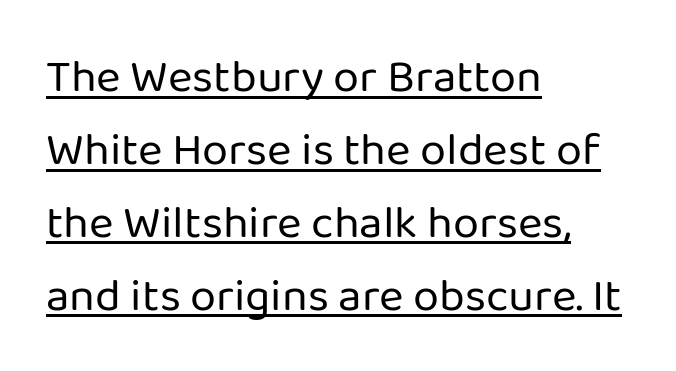
{"serif": "no", "italic": "no", "bold": "no", "weight": "regular", "width": "normal", "stroke_contrast": "low", "x_height": "medium", "monospaced": "no", "underline": "yes", "align": "left", "line_spacing": "normal", "line_spacing_ratio": 1.55, "letter_spacing": "normal", "letter_spacing_em": 0.0, "glyph_px": 47}
